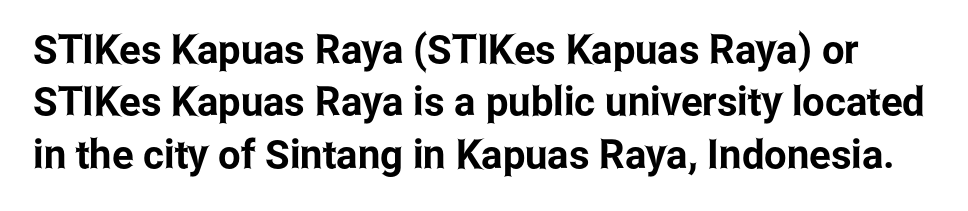
The image shows 40 px condensed sans-serif type, upright; set normal line spacing (1.31x), normal letter spacing, not underlined; low stroke contrast and a medium x-height.
